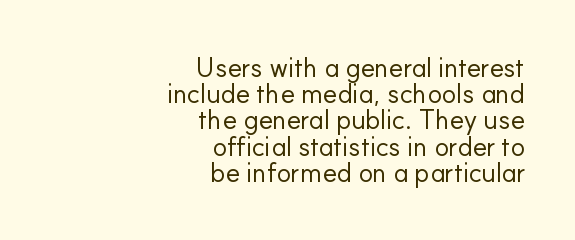
Q: Is the text bold? A: No.
Q: Is the text italic (slanted)? A: No, it is upright.
Q: Is the text underlined? A: No.
Q: How is the paragraph aligned? A: Right-aligned.
Q: Is the spacing between letters normal or unusually wide? A: Normal.
Q: Is the spacing between lines tight, normal or loose? A: Tight.
